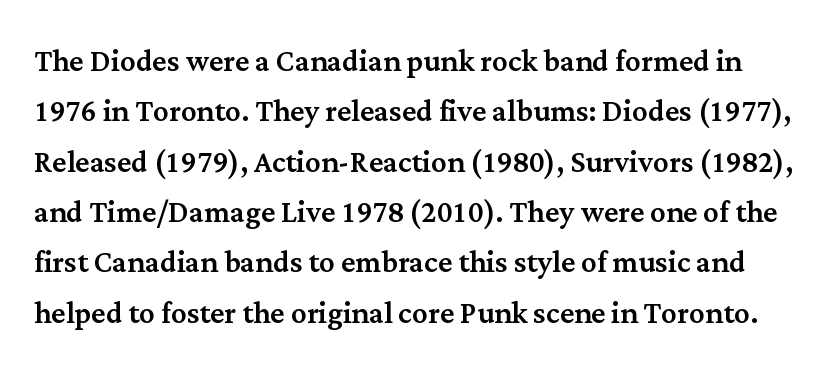
{"serif": "yes", "italic": "no", "width": "normal", "stroke_contrast": "medium", "x_height": "medium", "monospaced": "no", "underline": "no", "line_spacing": "normal", "line_spacing_ratio": 1.29, "letter_spacing": "normal", "letter_spacing_em": 0.0, "glyph_px": 39}
